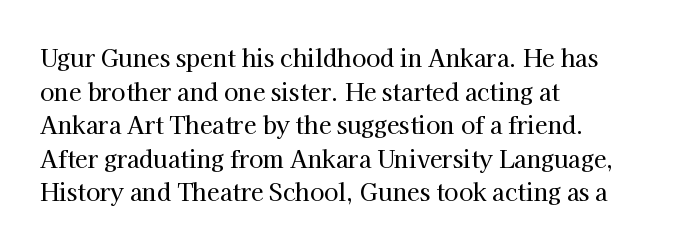
{"italic": "no", "underline": "no", "align": "left", "line_spacing": "normal", "line_spacing_ratio": 1.46, "letter_spacing": "normal", "letter_spacing_em": 0.0, "glyph_px": 23}
